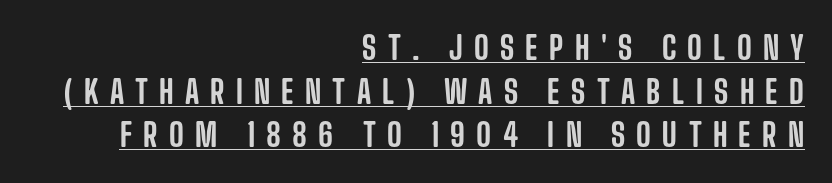
The image shows 32 px condensed sans-serif type, upright; set right-aligned, normal line spacing (1.36x), unusually wide letter spacing (+0.35 em), underlined; low stroke contrast and a large x-height.
